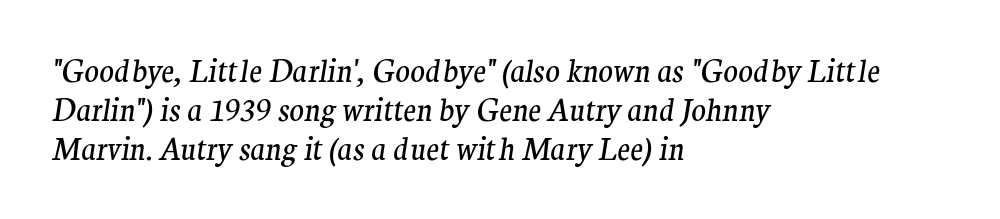
This rendering uses left alignment, leaving the right contour irregular. I'd call this a serif setting — the letters wear small feet. The rendering uses natural spacing where letterforms have individual widths. The typesetting does not lean heavy: it is not bold. Designer's note — italics engaged.
